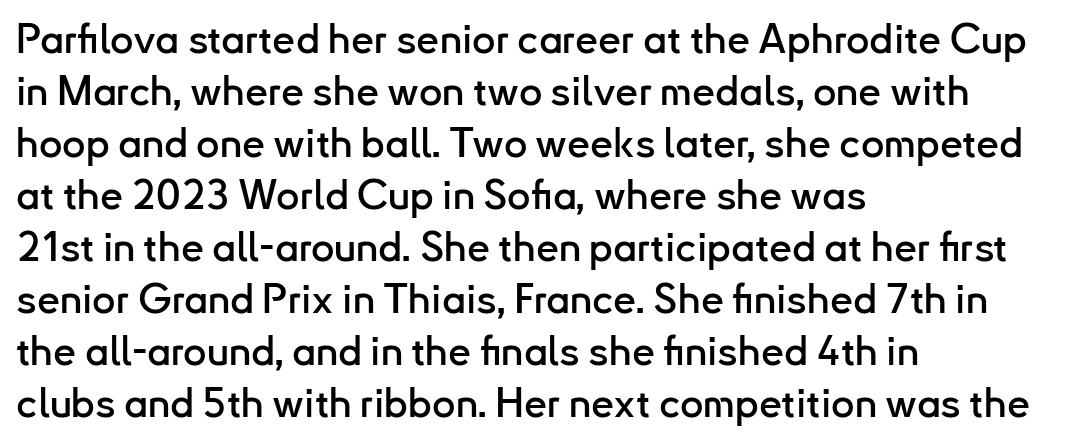
Notice how the stems are strictly vertical — no italics here. The compositor pushed each line to the left boundary. Classification — sans serif. A typesetter would call this leading conventional body-copy spacing. These lines are rendered in a variable-pitch font. The baseline area is clear.
